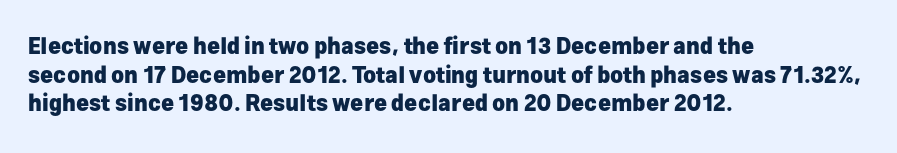
Teacher's note: observe the even left margin — that is flush-left alignment. You can tell it's not italic because the verticals are truly vertical. Words float on clear page, feet unadorned. The letterforms sit shoulder to shoulder at normal distance.
